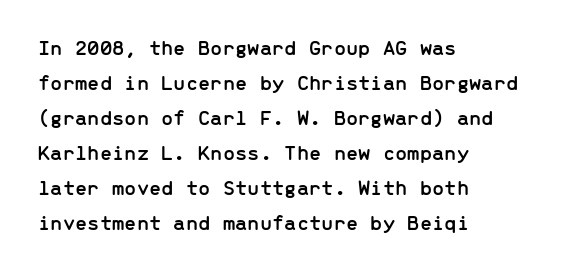
Q: Is the text italic (slanted)? A: No, it is upright.
Q: Is the text underlined? A: No.
Q: How is the paragraph aligned? A: Left-aligned.
Q: Is the spacing between letters normal or unusually wide? A: Normal.
Q: Is the spacing between lines tight, normal or loose? A: Normal.
